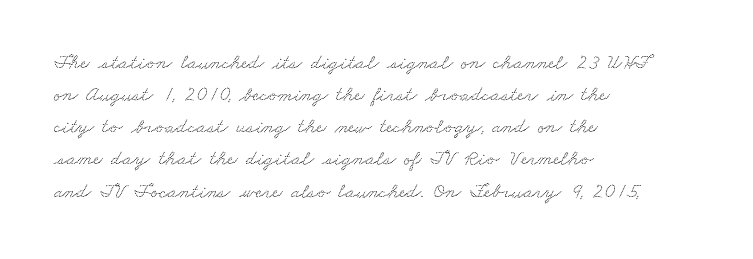
Q: Is the text underlined? A: No.
Q: How is the paragraph aligned? A: Left-aligned.
Q: Is the spacing between letters normal or unusually wide? A: Normal.
Q: Is the spacing between lines tight, normal or loose? A: Normal.
